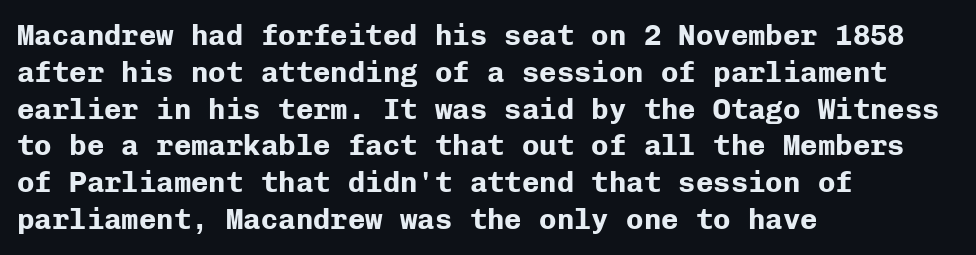
The image shows 29 px bold sans-serif type, upright, monospaced; set left-aligned, normal line spacing (1.27x), normal letter spacing, not underlined; low stroke contrast and a medium x-height.
